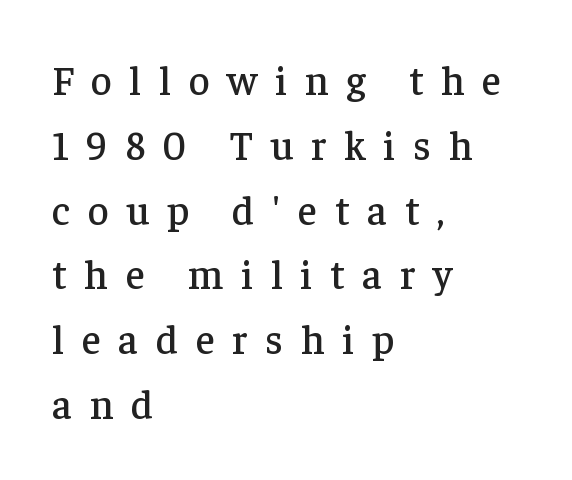
The words here are not underlined. This sample is left-justified, so line endings fall wherever the words run out. Type style note: has serifs. Varying glyph widths throughout — classic text-font behaviour.
